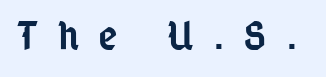
The image shows 42 px semibold, condensed sans-serif type, upright; set unusually wide letter spacing (+0.47 em), not underlined; low stroke contrast and a medium x-height.
